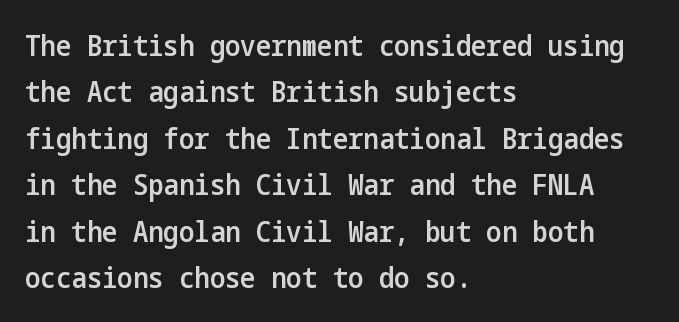
{"serif": "no", "italic": "no", "bold": "semi", "weight": "semibold", "width": "condensed", "stroke_contrast": "low", "x_height": "medium", "underline": "no", "align": "left", "line_spacing": "normal", "line_spacing_ratio": 1.6, "letter_spacing": "normal", "letter_spacing_em": 0.0, "glyph_px": 29}
